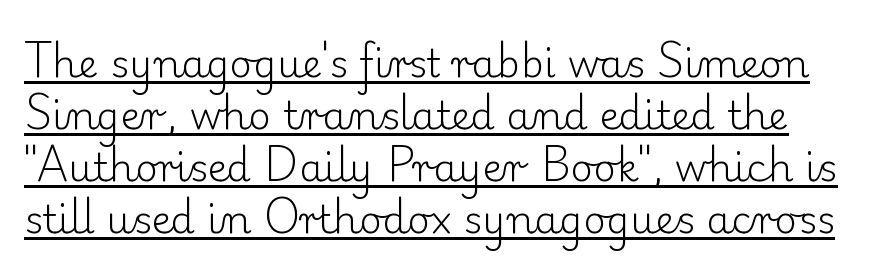
{"italic": "no", "bold": "no", "weight": "light", "width": "normal", "stroke_contrast": "low", "x_height": "small", "monospaced": "no", "underline": "yes", "line_spacing": "normal", "line_spacing_ratio": 1.33, "letter_spacing": "normal", "letter_spacing_em": 0.0, "glyph_px": 39}
